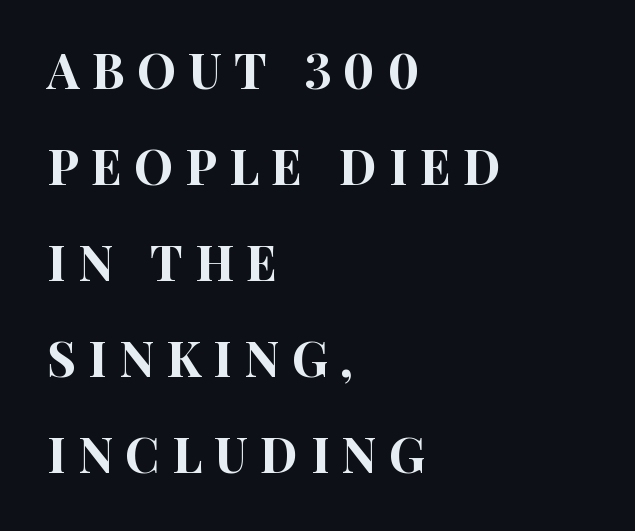
{"serif": "no", "italic": "no", "width": "condensed", "stroke_contrast": "high", "x_height": "large", "monospaced": "no", "underline": "no", "align": "left", "line_spacing": "loose", "line_spacing_ratio": 1.96, "letter_spacing": "wide", "letter_spacing_em": 0.25, "glyph_px": 49}
